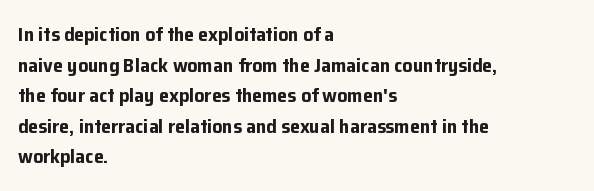
The image shows 20 px bold type, upright; set left-aligned, normal line spacing (1.53x), normal letter spacing, not underlined.
